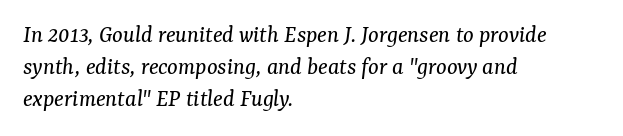
Q: Is the text bold? A: No.
Q: Is the text italic (slanted)? A: Yes, it leans right by about 7 degrees.
Q: Is the text underlined? A: No.
Q: How is the paragraph aligned? A: Left-aligned.
Q: Is the spacing between letters normal or unusually wide? A: Normal.
Q: Is the spacing between lines tight, normal or loose? A: Normal.
